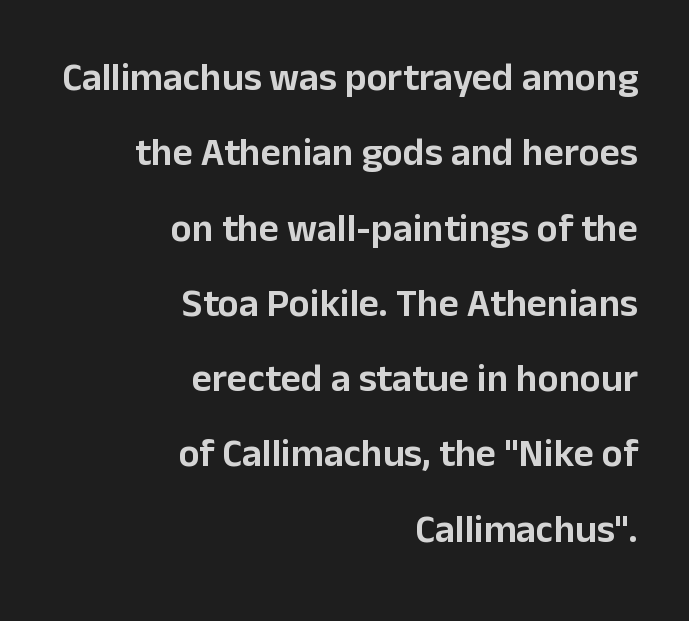
{"serif": "no", "italic": "no", "width": "normal", "stroke_contrast": "low", "x_height": "medium", "monospaced": "no", "underline": "no", "align": "right", "line_spacing": "loose", "line_spacing_ratio": 1.93, "letter_spacing": "normal", "letter_spacing_em": 0.0, "glyph_px": 39}
